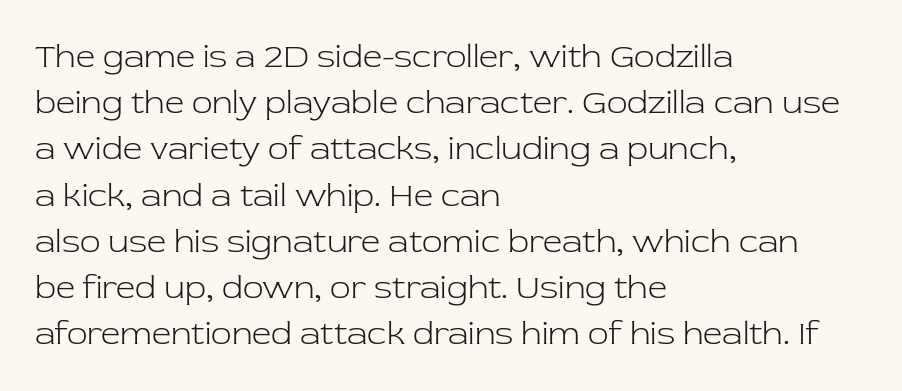
Q: Is the text bold? A: No.
Q: Is the text italic (slanted)? A: No, it is upright.
Q: Is the typeface a serif or a sans-serif typeface? A: Serif.
Q: Is the text underlined? A: No.
Q: How is the paragraph aligned? A: Left-aligned.
Q: Is the spacing between letters normal or unusually wide? A: Normal.
Q: Is the spacing between lines tight, normal or loose? A: Normal.
Q: Width (condensed, normal, or wide)? A: Normal.
Q: Stroke contrast? A: Low.
Q: x-height? A: Medium.
Q: Monospaced? A: No.
